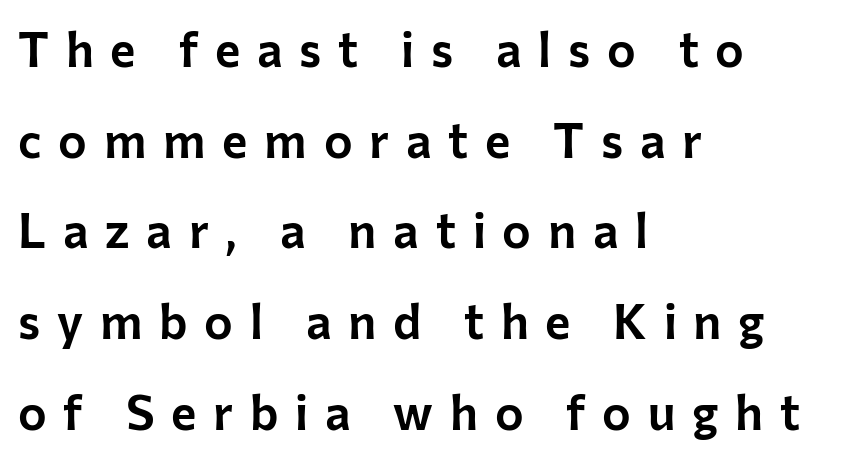
Q: Is the text italic (slanted)? A: No, it is upright.
Q: Is the typeface a serif or a sans-serif typeface? A: Sans-serif.
Q: Is the text underlined? A: No.
Q: How is the paragraph aligned? A: Left-aligned.
Q: Is the spacing between letters normal or unusually wide? A: Unusually wide.
Q: Width (condensed, normal, or wide)? A: Normal.
Q: Stroke contrast? A: Low.
Q: x-height? A: Medium.
Q: Monospaced? A: No.
